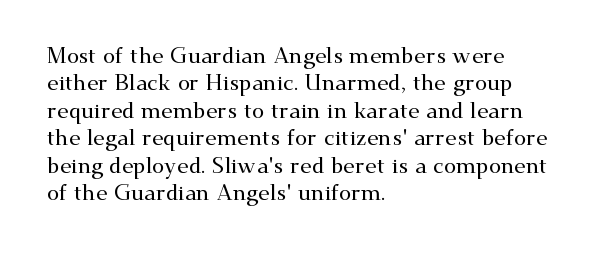
{"italic": "no", "underline": "no", "align": "left", "line_spacing": "normal", "line_spacing_ratio": 1.25, "letter_spacing": "normal", "letter_spacing_em": 0.0, "glyph_px": 22}
